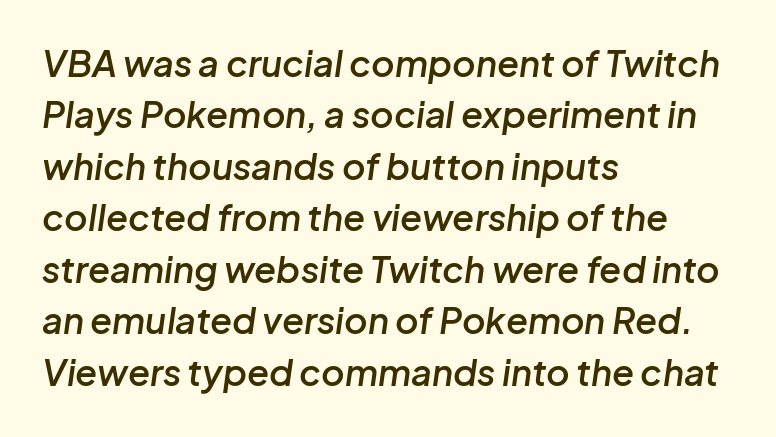
{"italic": "yes", "lean": "right", "slant_degrees": 8, "bold": "semi", "weight": "semibold", "width": "normal", "stroke_contrast": "low", "x_height": "medium", "monospaced": "no", "underline": "no", "align": "left", "line_spacing": "normal", "line_spacing_ratio": 1.43, "letter_spacing": "normal", "letter_spacing_em": 0.0, "glyph_px": 36}
